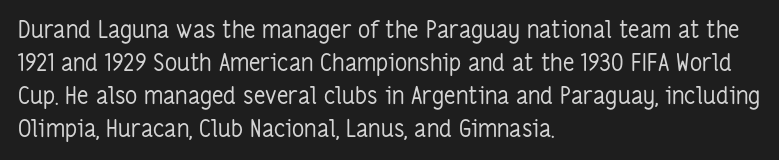
Q: Is the text bold? A: No.
Q: Is the text italic (slanted)? A: No, it is upright.
Q: Is the text underlined? A: No.
Q: How is the paragraph aligned? A: Left-aligned.
Q: Is the spacing between letters normal or unusually wide? A: Normal.
Q: Is the spacing between lines tight, normal or loose? A: Normal.
